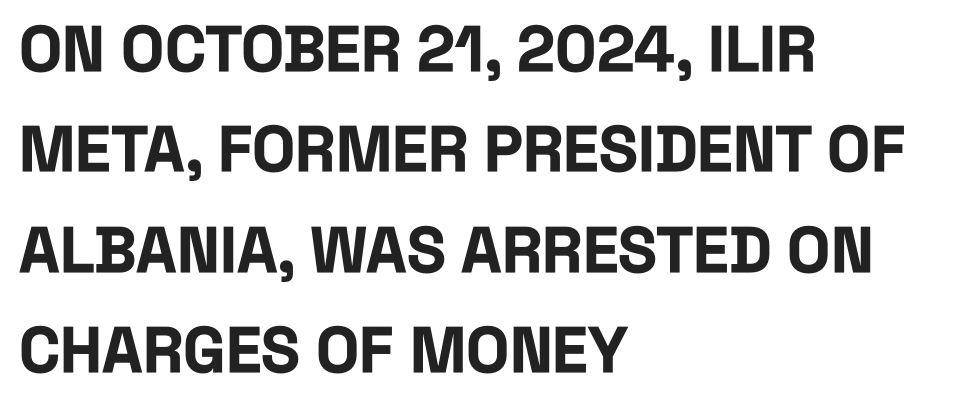
{"serif": "no", "italic": "no", "bold": "yes", "weight": "bold", "width": "condensed", "stroke_contrast": "low", "x_height": "large", "monospaced": "no", "underline": "no", "align": "left", "line_spacing": "normal", "line_spacing_ratio": 1.57, "letter_spacing": "normal", "letter_spacing_em": 0.0, "glyph_px": 64}
